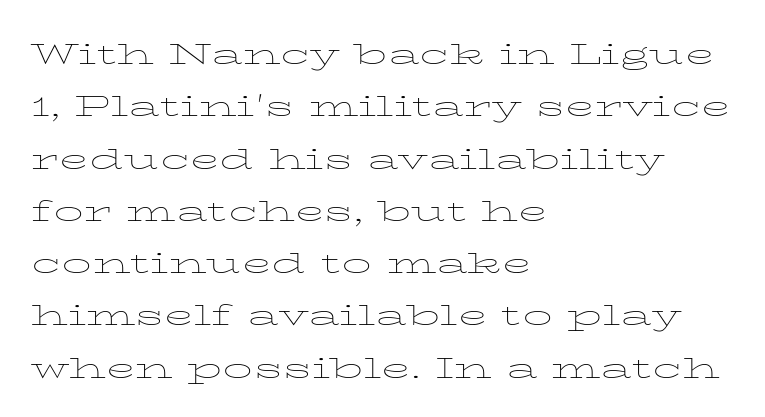
Q: Is the text bold? A: No.
Q: Is the text italic (slanted)? A: No, it is upright.
Q: Is the text underlined? A: No.
Q: How is the paragraph aligned? A: Left-aligned.
Q: Is the spacing between letters normal or unusually wide? A: Normal.
Q: Is the spacing between lines tight, normal or loose? A: Normal.
Q: Width (condensed, normal, or wide)? A: Wide.
Q: Stroke contrast? A: Low.
Q: x-height? A: Medium.
Q: Monospaced? A: No.
